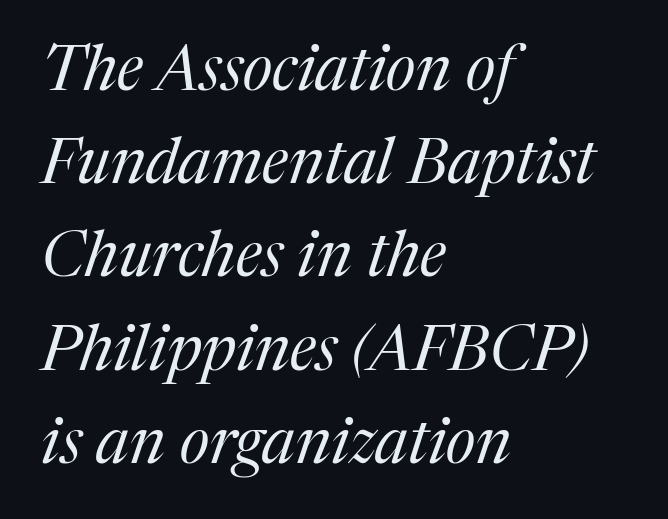
{"serif": "yes", "italic": "yes", "lean": "right", "slant_degrees": 17, "bold": "no", "weight": "regular", "width": "normal", "stroke_contrast": "medium", "x_height": "medium", "monospaced": "no", "underline": "no", "align": "left", "line_spacing": "normal", "line_spacing_ratio": 1.48, "letter_spacing": "normal", "letter_spacing_em": 0.0, "glyph_px": 63}
